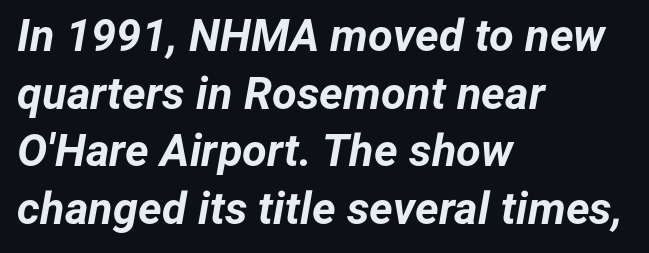
Q: Is the text bold? A: Yes.
Q: Is the text italic (slanted)? A: Yes, it leans right by about 12 degrees.
Q: Is the text underlined? A: No.
Q: How is the paragraph aligned? A: Left-aligned.
Q: Is the spacing between letters normal or unusually wide? A: Normal.
Q: Is the spacing between lines tight, normal or loose? A: Normal.
Q: Width (condensed, normal, or wide)? A: Normal.
Q: Stroke contrast? A: Low.
Q: x-height? A: Medium.
Q: Monospaced? A: No.
